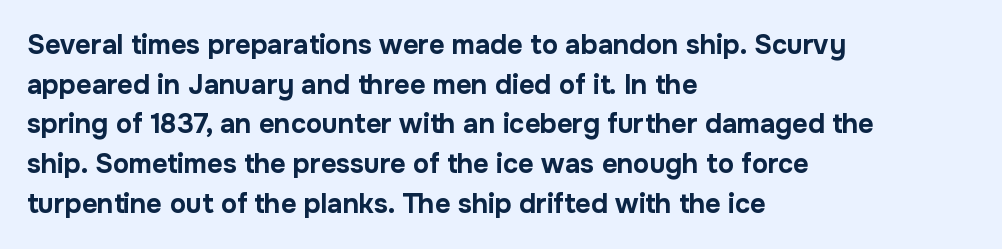
Q: Is the text bold? A: Yes.
Q: Is the text italic (slanted)? A: No, it is upright.
Q: Is the text underlined? A: No.
Q: How is the paragraph aligned? A: Left-aligned.
Q: Is the spacing between letters normal or unusually wide? A: Normal.
Q: Is the spacing between lines tight, normal or loose? A: Normal.
